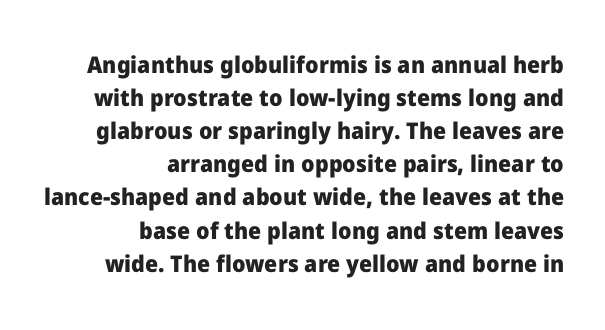
Is there any slant? The stems are plumb. Rows of type keep a routine distance in the vertical direction. Spacing between characters is what you'd get straight out of the box. On the weight axis this lands at bold, roughly 700.
